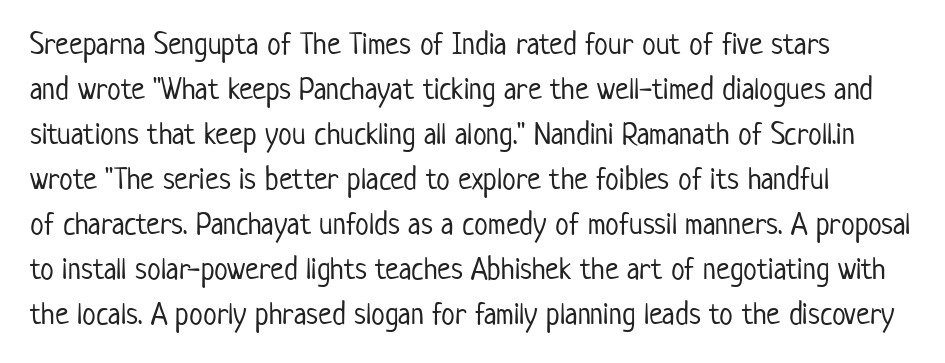
{"serif": "no", "italic": "no", "bold": "no", "weight": "light", "width": "condensed", "stroke_contrast": "low", "x_height": "medium", "monospaced": "no", "underline": "no", "line_spacing": "normal", "line_spacing_ratio": 1.45, "letter_spacing": "normal", "letter_spacing_em": 0.0, "glyph_px": 31}
